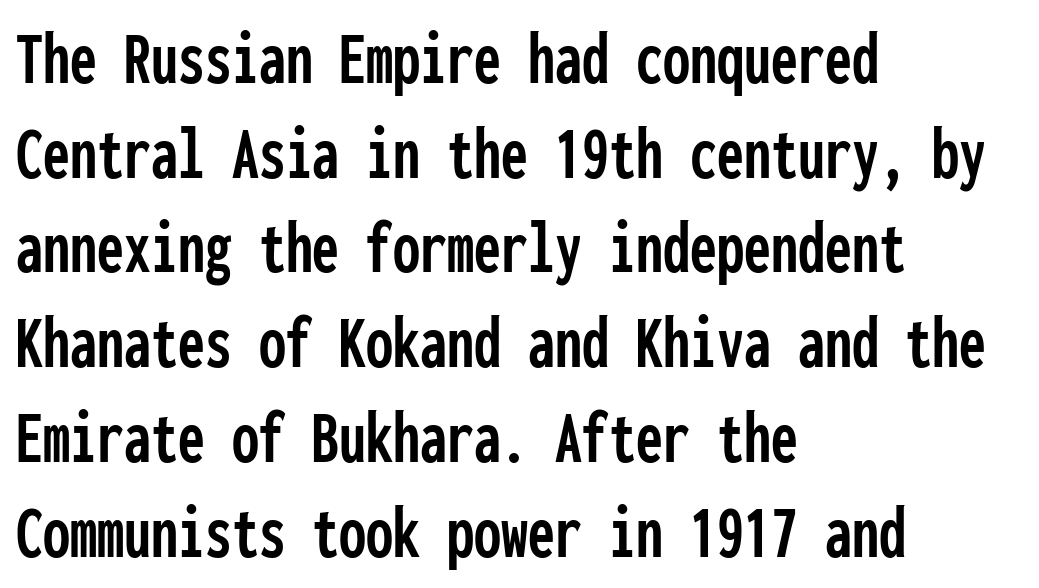
Ascenders rise straight up at ninety degrees. Standard letterfit; no display-style spreading of the glyphs. The letters march in equal steps, a hallmark of fixed-pitch type. This rendering uses left alignment, leaving the right contour irregular. No word sits above an underline. The type family on display is of the sans-serif kind.
